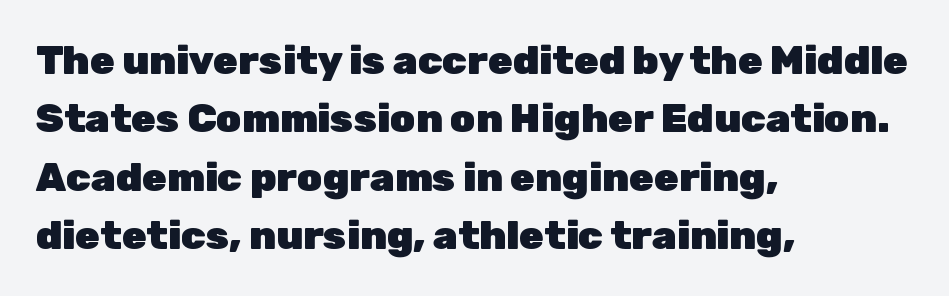
{"serif": "no", "italic": "no", "bold": "yes", "weight": "heavy", "width": "normal", "stroke_contrast": "low", "x_height": "medium", "monospaced": "no", "underline": "no", "align": "left", "line_spacing": "normal", "line_spacing_ratio": 1.46, "letter_spacing": "normal", "letter_spacing_em": 0.0, "glyph_px": 40}
